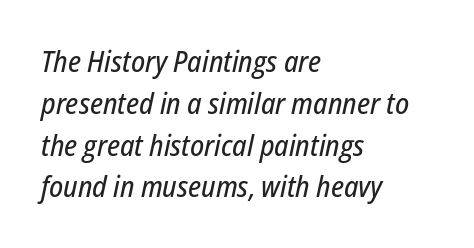
{"italic": "yes", "lean": "right", "slant_degrees": 12, "width": "condensed", "stroke_contrast": "low", "x_height": "medium", "monospaced": "no", "underline": "no", "align": "left", "line_spacing": "normal", "line_spacing_ratio": 1.44, "letter_spacing": "normal", "letter_spacing_em": 0.0, "glyph_px": 29}
